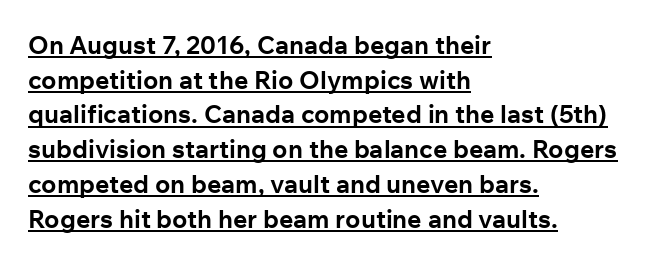
{"italic": "no", "bold": "yes", "underline": "yes", "align": "left", "line_spacing": "normal", "line_spacing_ratio": 1.39, "letter_spacing": "normal", "letter_spacing_em": 0.0, "glyph_px": 25}
